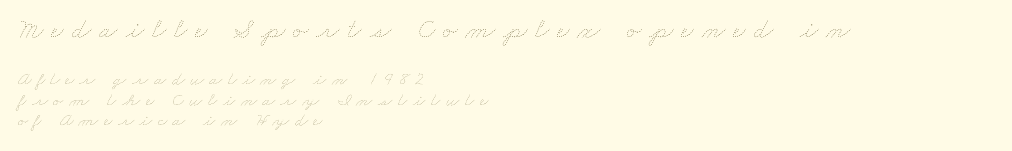
How would I describe the line gaps? Narrow and economical. The foot of each line stays bare and open. Compared with a centered layout, this one pins lines to the left instead. Note: larger setting up top, smaller setting below.
